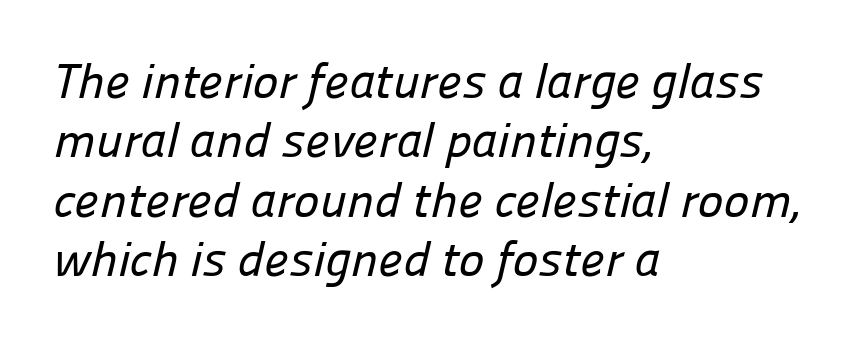
The image shows 49 px sans-serif type; set left-aligned, line spacing 1.21x, normal letter spacing, not underlined; low stroke contrast and a medium x-height.
